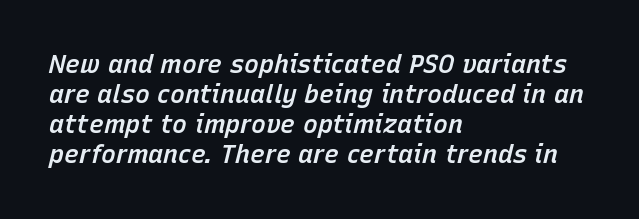
{"italic": "yes", "lean": "right", "slant_degrees": 15, "bold": "semi", "underline": "no", "align": "left", "line_spacing_ratio": 1.2, "letter_spacing": "normal", "letter_spacing_em": 0.0, "glyph_px": 25}
